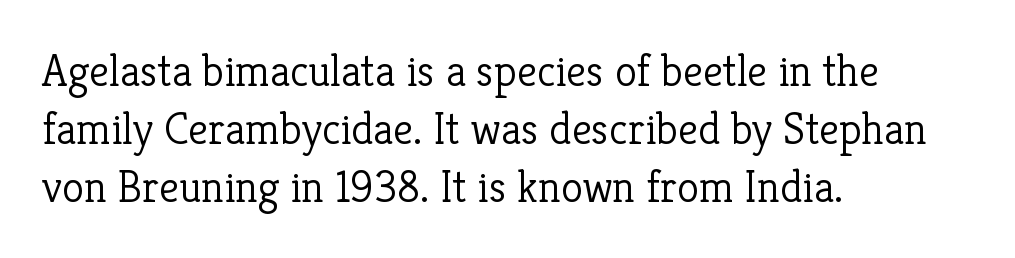
{"serif": "yes", "italic": "no", "bold": "no", "weight": "light", "width": "normal", "stroke_contrast": "low", "x_height": "medium", "monospaced": "no", "underline": "no", "align": "left", "line_spacing": "normal", "line_spacing_ratio": 1.29, "letter_spacing": "normal", "letter_spacing_em": 0.0, "glyph_px": 45}
